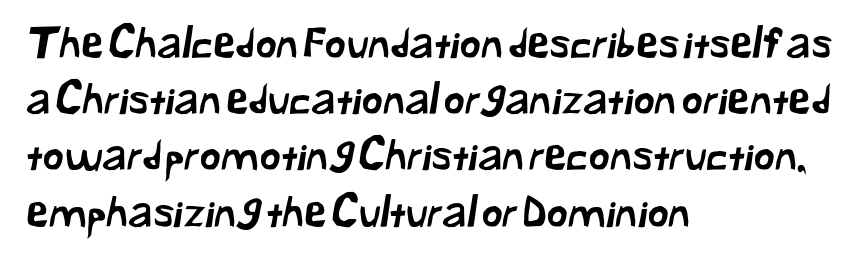
Default kerning and tracking; the words read as compact shapes. The paragraph shown leans on its left margin. Each letter's strokes conclude bluntly, with no projecting serifs. Character widths vary here, with narrow letters taking less room than wide ones. The space directly below the letters is spotless.
